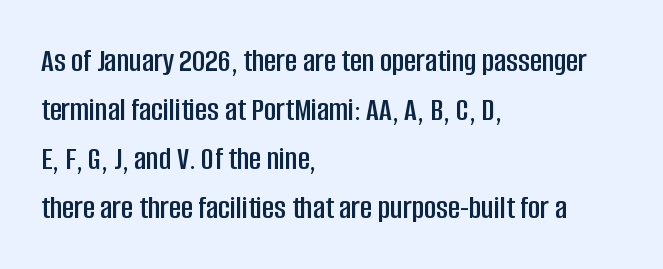
Q: Is the text italic (slanted)? A: No, it is upright.
Q: Is the typeface a serif or a sans-serif typeface? A: Sans-serif.
Q: Is the text underlined? A: No.
Q: How is the paragraph aligned? A: Left-aligned.
Q: Is the spacing between letters normal or unusually wide? A: Normal.
Q: Is the spacing between lines tight, normal or loose? A: Normal.
Q: Width (condensed, normal, or wide)? A: Condensed.
Q: Stroke contrast? A: Low.
Q: x-height? A: Large.
Q: Monospaced? A: No.
